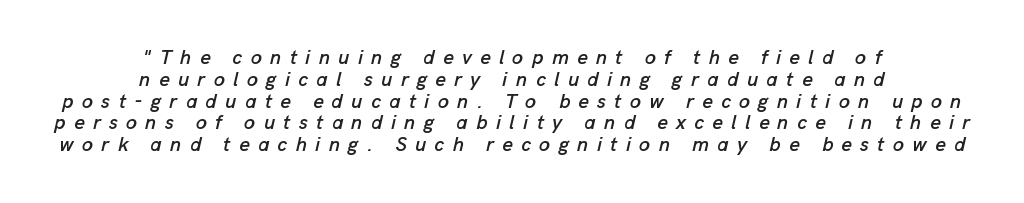
The image shows 20 px text type, italic (leaning right); set centered, tight line spacing (1.09x), unusually wide letter spacing (+0.42 em), not underlined.
